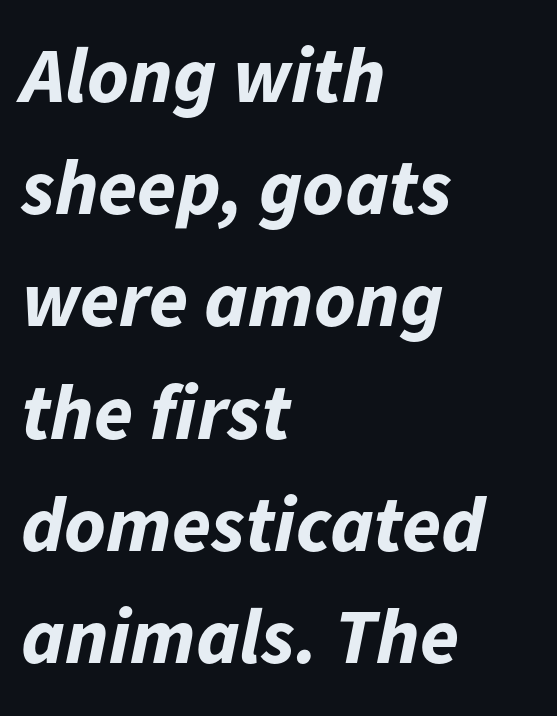
{"italic": "yes", "lean": "right", "slant_degrees": 11, "bold": "yes", "weight": "bold", "width": "normal", "stroke_contrast": "low", "x_height": "medium", "monospaced": "no", "underline": "no", "align": "left", "line_spacing": "normal", "line_spacing_ratio": 1.42, "letter_spacing": "normal", "letter_spacing_em": 0.0, "glyph_px": 79}
